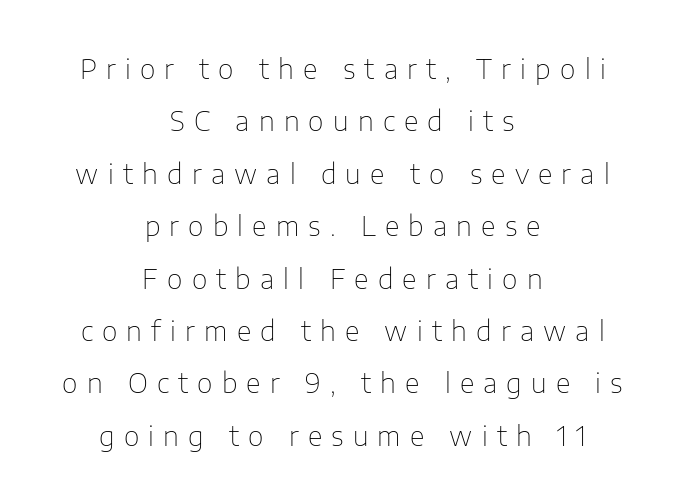
{"italic": "no", "bold": "no", "underline": "no", "align": "center", "line_spacing": "loose", "line_spacing_ratio": 1.94, "letter_spacing": "wide", "letter_spacing_em": 0.34, "glyph_px": 27}
